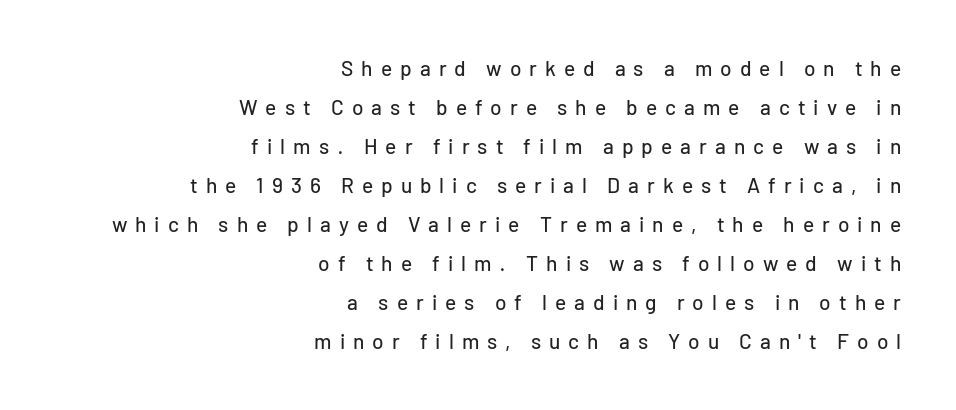
A bare baseline throughout the passage. Does the lettering tilt? It doesn't — this is upright. The paragraph has a hard right edge and a soft left edge. Honestly, the letter spacing is so wide it's the main thing you notice.
